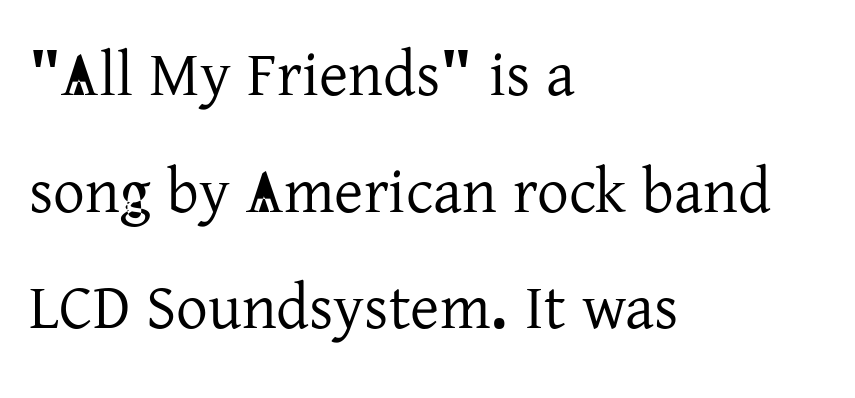
{"serif": "yes", "italic": "no", "width": "normal", "stroke_contrast": "low", "x_height": "medium", "monospaced": "no", "underline": "no", "align": "left", "line_spacing_ratio": 1.85, "letter_spacing": "normal", "letter_spacing_em": 0.0, "glyph_px": 63}
